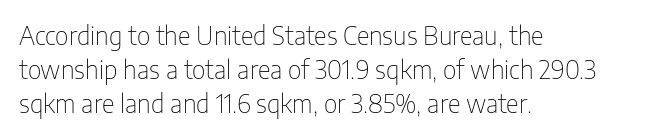
The image shows 25 px text type, upright; set left-aligned, normal line spacing (1.36x), normal letter spacing, not underlined.
